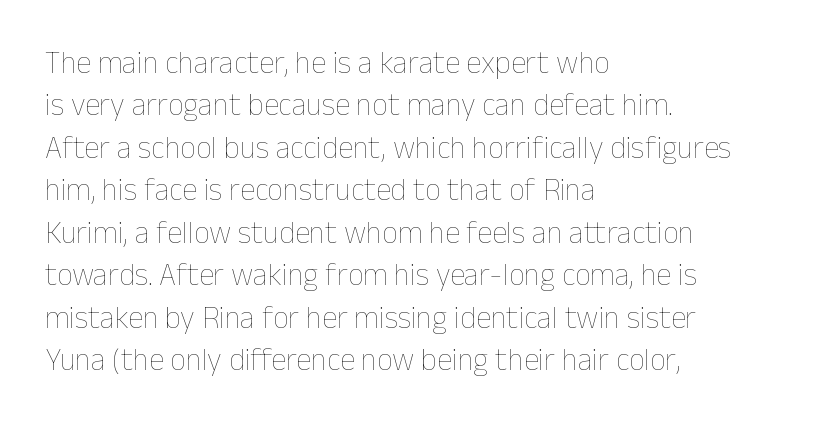
The image shows 31 px thin type, upright; set left-aligned, normal line spacing (1.37x), normal letter spacing, not underlined; low stroke contrast and a medium x-height.
